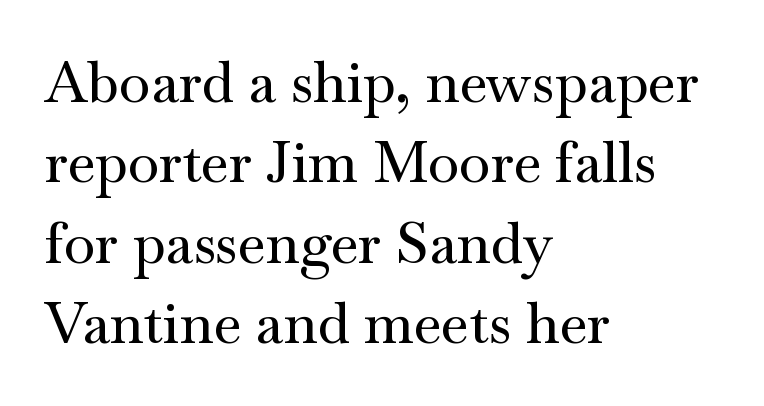
Q: Is the text italic (slanted)? A: No, it is upright.
Q: Is the typeface a serif or a sans-serif typeface? A: Serif.
Q: Is the text underlined? A: No.
Q: How is the paragraph aligned? A: Left-aligned.
Q: Is the spacing between letters normal or unusually wide? A: Normal.
Q: Is the spacing between lines tight, normal or loose? A: Normal.
Q: Width (condensed, normal, or wide)? A: Wide.
Q: Stroke contrast? A: Medium.
Q: x-height? A: Small.
Q: Monospaced? A: No.
